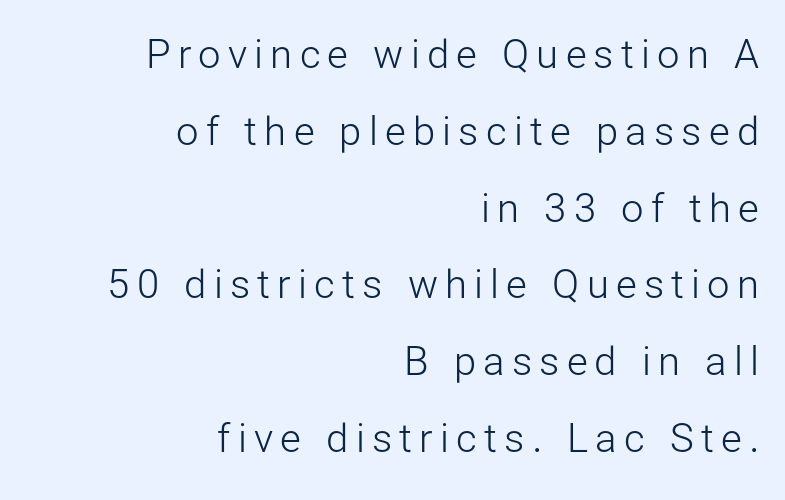
Alignment: flush right. Weight class: somewhere from thin through regular. A typesetter would mark this as roman, not italic. Is this a sans? Yes — the strokes have no serifs.
